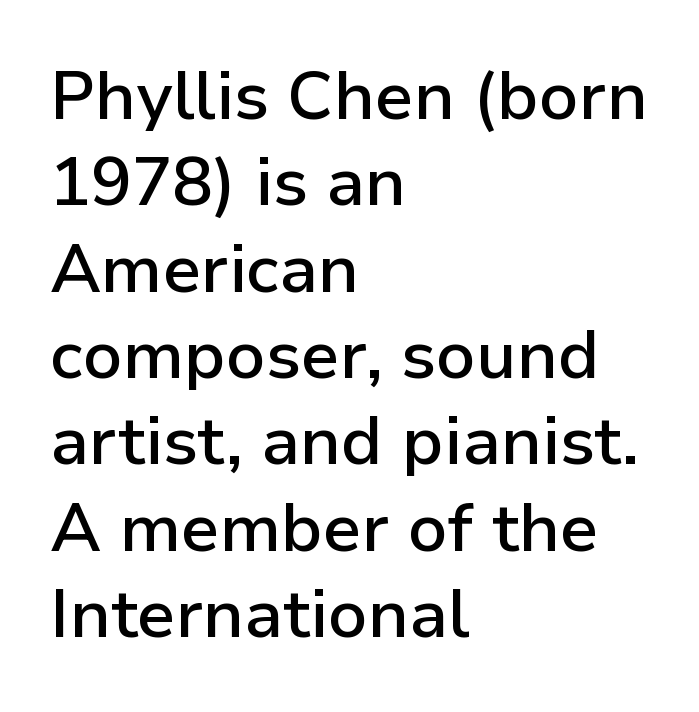
Q: Is the text bold? A: Semi-bold.
Q: Is the text italic (slanted)? A: No, it is upright.
Q: Is the typeface a serif or a sans-serif typeface? A: Sans-serif.
Q: Is the text underlined? A: No.
Q: How is the paragraph aligned? A: Left-aligned.
Q: Is the spacing between letters normal or unusually wide? A: Normal.
Q: Is the spacing between lines tight, normal or loose? A: Normal.
Q: Width (condensed, normal, or wide)? A: Normal.
Q: Stroke contrast? A: Low.
Q: x-height? A: Medium.
Q: Monospaced? A: No.
